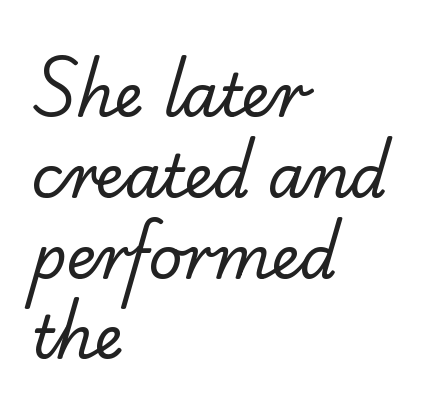
{"bold": "no", "weight": "regular", "width": "normal", "stroke_contrast": "low", "x_height": "small", "monospaced": "no", "underline": "no", "align": "left", "line_spacing": "normal", "line_spacing_ratio": 1.37, "letter_spacing": "normal", "letter_spacing_em": 0.0, "glyph_px": 59}
